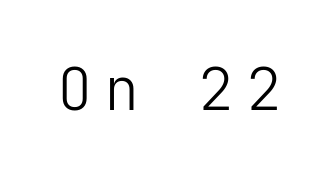
Stems and bowls with no extra thickness — not bold. Only glyphs here, with clear space below each row. Loose tracking; the words dissolve into strings of separated letters. Unlike a traditional serif, this face leaves its strokes unadorned. Posture: vertical.
